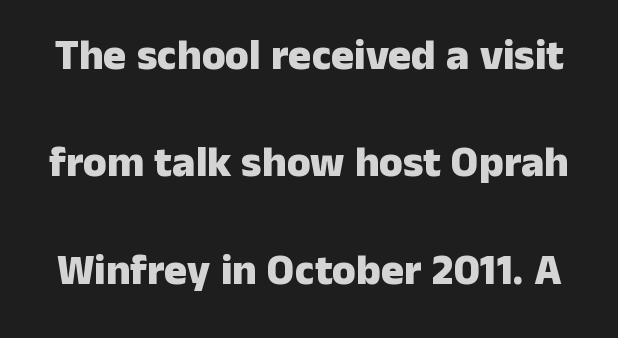
The lettering holds an erect, upright posture throughout. Pretty heavy lettering here — definitely bold. The area under the type is left untouched. Serifs: no, the terminals of the letterforms are clean. The face used here is proportionally spaced, like ordinary book or web type.
